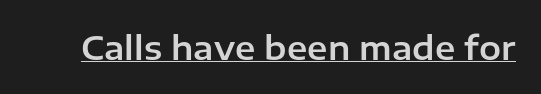
Glance below the letters and you will spot a drawn line. What stands out about the letter spacing? Nothing — it is the standard amount. The face used here is proportionally spaced, like ordinary book or web type. Font category for this specimen: sans-serif. It's the straight-up-and-down kind of type.
